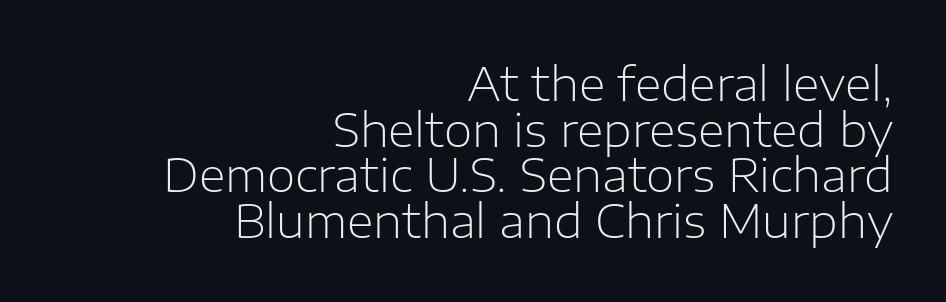
{"serif": "no", "italic": "no", "bold": "no", "weight": "light", "width": "normal", "stroke_contrast": "low", "x_height": "medium", "monospaced": "no", "underline": "no", "align": "right", "line_spacing": "tight", "line_spacing_ratio": 0.99, "letter_spacing": "normal", "letter_spacing_em": 0.0, "glyph_px": 46}
